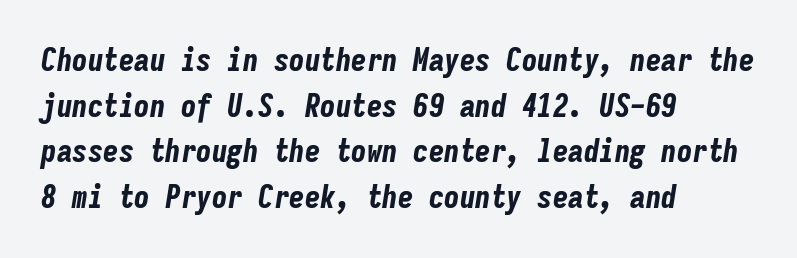
Monospaced: the letters line up in strict vertical columns. The typesetting leans heavy: a genuine bold. Alignment: flush left. Compared with typical body copy, the letter spacing here is the same.
